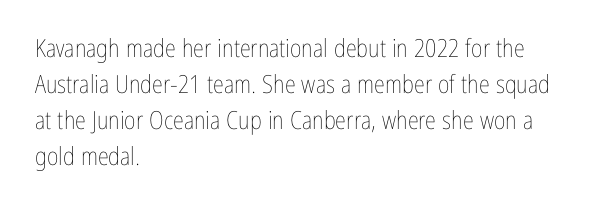
{"italic": "no", "bold": "no", "underline": "no", "align": "left", "line_spacing": "normal", "line_spacing_ratio": 1.44, "letter_spacing": "normal", "letter_spacing_em": 0.0, "glyph_px": 25}
